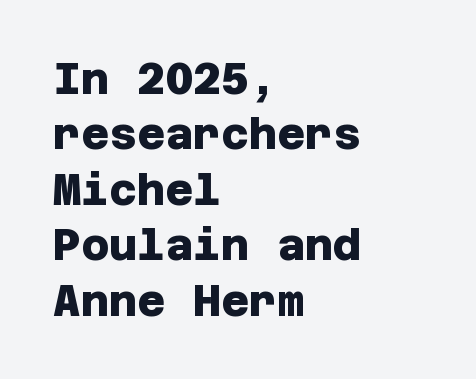
The image shows 43 px heavy sans-serif type; set left-aligned, normal line spacing (1.29x), normal letter spacing, not underlined; low stroke contrast and a large x-height.
